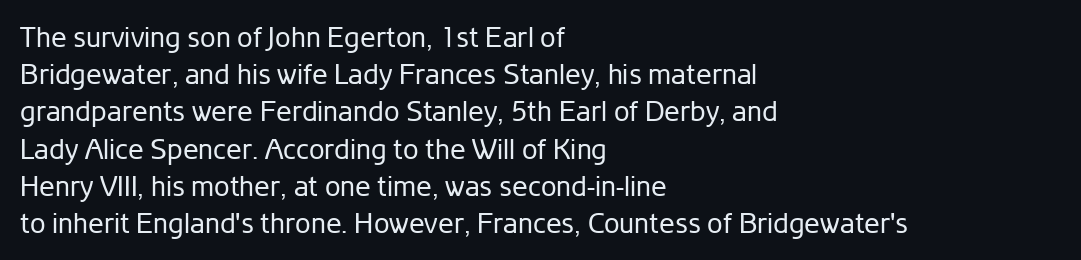
The image shows 28 px regular-weight sans-serif type, upright; set left-aligned, normal line spacing (1.33x), normal letter spacing, not underlined; low stroke contrast and a medium x-height.
